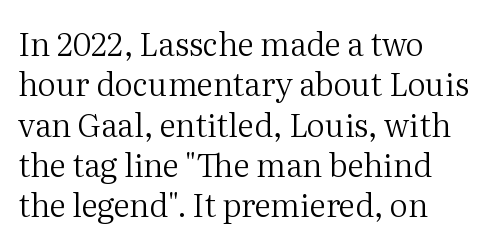
{"serif": "yes", "italic": "no", "bold": "no", "weight": "regular", "width": "normal", "stroke_contrast": "medium", "x_height": "medium", "monospaced": "no", "underline": "no", "align": "left", "line_spacing": "normal", "line_spacing_ratio": 1.26, "letter_spacing": "normal", "letter_spacing_em": 0.0, "glyph_px": 32}
